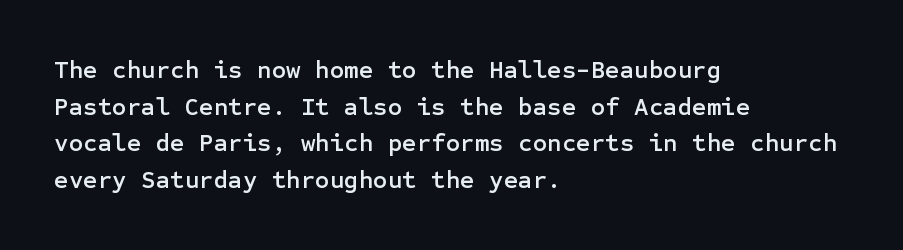
{"italic": "no", "underline": "no", "align": "left", "line_spacing": "normal", "line_spacing_ratio": 1.47, "letter_spacing": "normal", "letter_spacing_em": 0.0, "glyph_px": 25}
